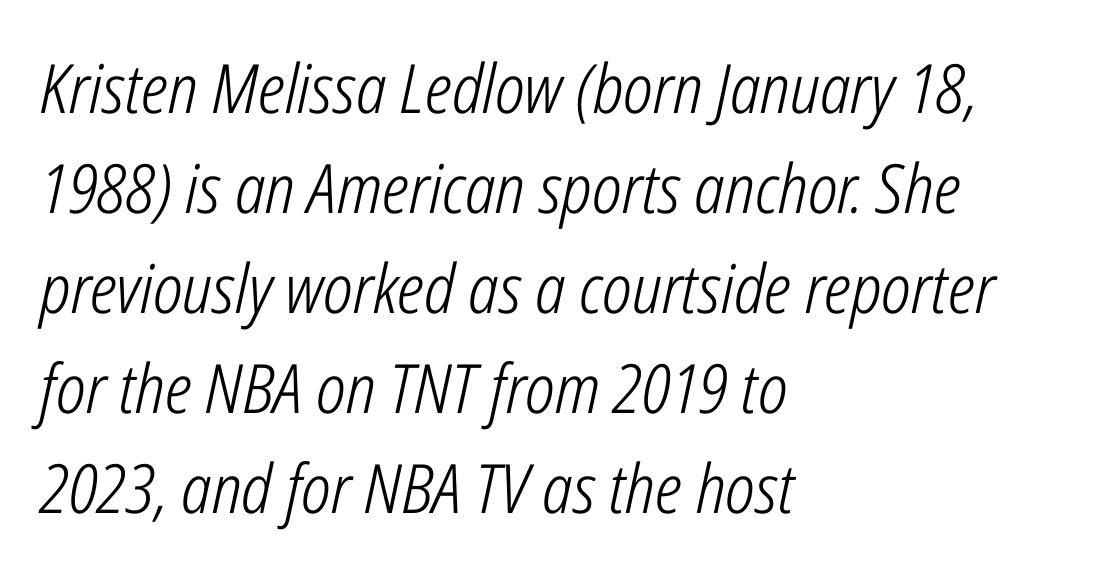
The image shows 68 px light, condensed type, italic (leaning right); set left-aligned, normal line spacing (1.47x), normal letter spacing, not underlined; low stroke contrast and a medium x-height.
